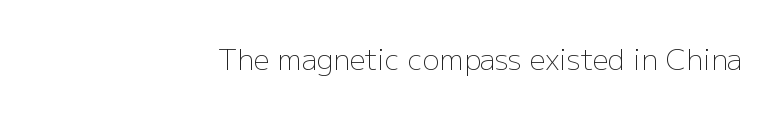
Q: Is the text bold? A: No.
Q: Is the text italic (slanted)? A: No, it is upright.
Q: Is the typeface a serif or a sans-serif typeface? A: Sans-serif.
Q: Is the text underlined? A: No.
Q: How is the paragraph aligned? A: Right-aligned.
Q: Is the spacing between letters normal or unusually wide? A: Normal.
Q: Width (condensed, normal, or wide)? A: Normal.
Q: Stroke contrast? A: Low.
Q: x-height? A: Medium.
Q: Monospaced? A: No.
